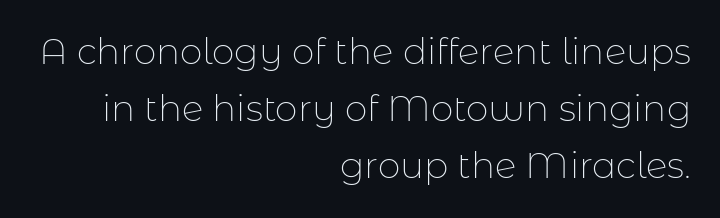
Descenders hang freely into open space. The passage shown stacks its lines at a standard gap. These lines are rendered in a variable-pitch font. Weight: in the light-to-regular range. Between one letter and the next there's only the usual sliver of space.
